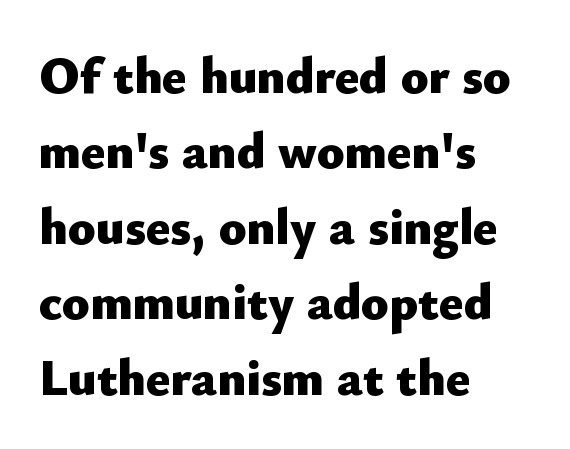
What's the leading like? Ordinary, nothing unusual. I'd call this a sans setting — the letters go barefoot. The ragged edge is on the right, which tells us the setting is flush left. Inter-character spacing is left at the font's built-in metrics. The rendering uses natural spacing where letterforms have individual widths.
